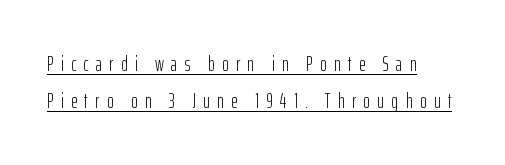
Q: Is the text bold? A: No.
Q: Is the text italic (slanted)? A: No, it is upright.
Q: Is the text underlined? A: Yes.
Q: How is the paragraph aligned? A: Left-aligned.
Q: Is the spacing between letters normal or unusually wide? A: Unusually wide.
